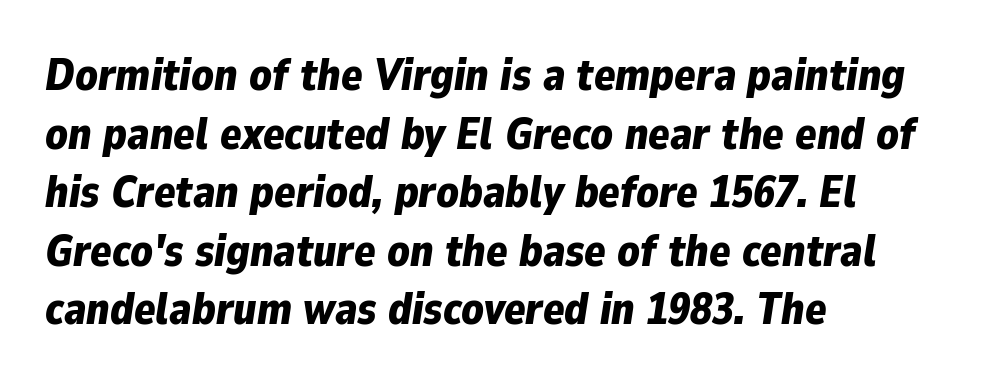
The image shows 44 px bold type, italic (leaning right); set left-aligned, normal line spacing (1.33x), normal letter spacing, not underlined; low stroke contrast and a medium x-height.
